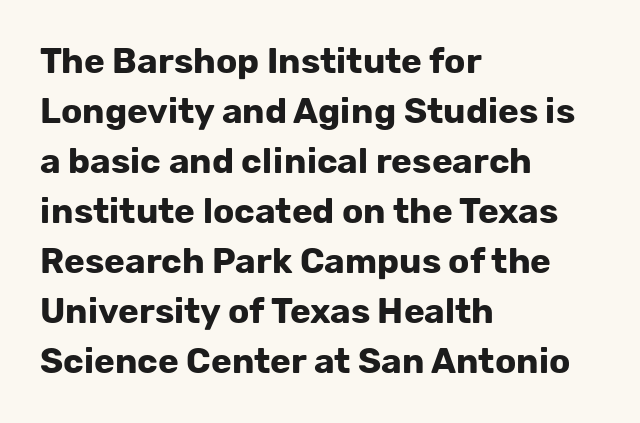
{"serif": "no", "italic": "no", "bold": "yes", "weight": "bold", "width": "normal", "stroke_contrast": "low", "x_height": "medium", "monospaced": "no", "underline": "no", "align": "left", "line_spacing": "normal", "line_spacing_ratio": 1.43, "letter_spacing": "normal", "letter_spacing_em": 0.0, "glyph_px": 35}
